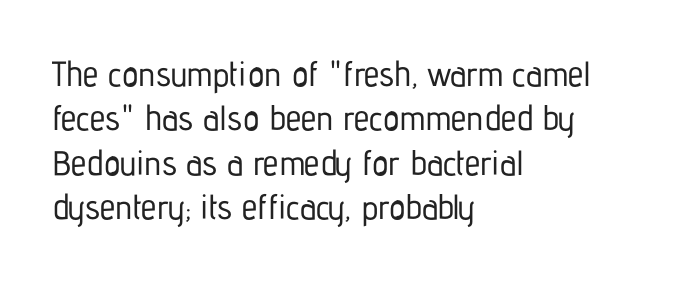
Q: Is the text italic (slanted)? A: No, it is upright.
Q: Is the typeface a serif or a sans-serif typeface? A: Sans-serif.
Q: Is the text underlined? A: No.
Q: How is the paragraph aligned? A: Left-aligned.
Q: Is the spacing between letters normal or unusually wide? A: Normal.
Q: Is the spacing between lines tight, normal or loose? A: Normal.
Q: Width (condensed, normal, or wide)? A: Condensed.
Q: Stroke contrast? A: Low.
Q: x-height? A: Medium.
Q: Monospaced? A: No.
